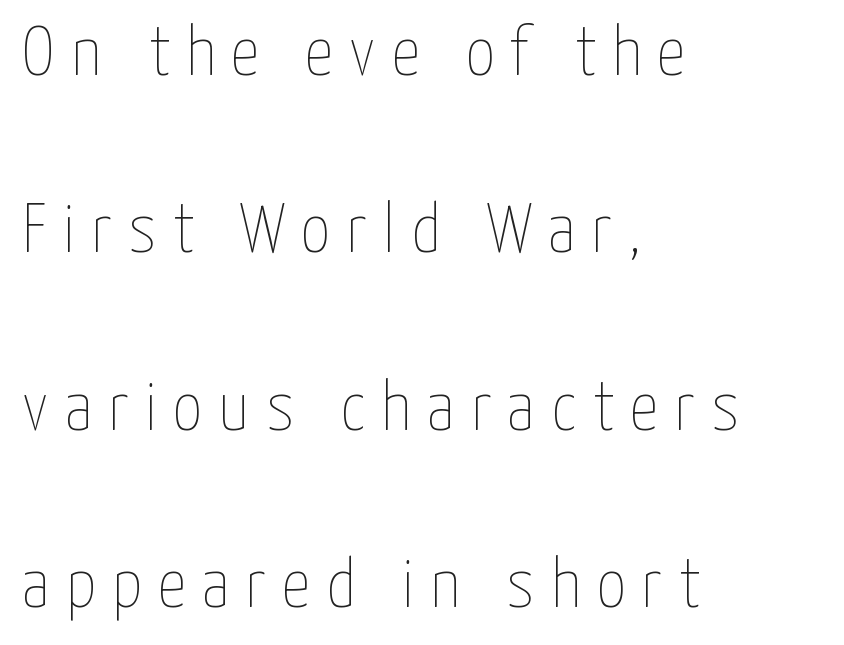
The space directly below the letters is spotless. The horizontal fit of the characters is loose and conspicuously gappy. This rendering uses left alignment, leaving the right contour irregular. Is this a fixed-width face? No — the glyphs have proportional, varying widths. Regarding leading, the lines here are spaced well apart.
